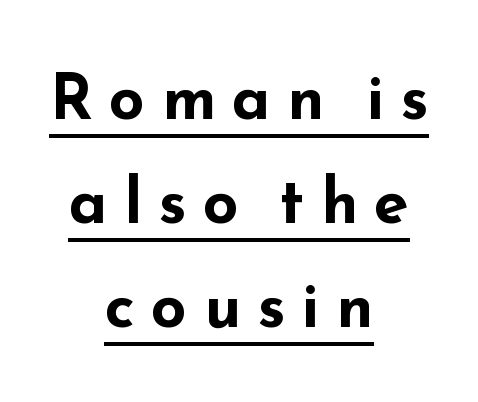
The image shows 63 px bold, wide sans-serif type, upright; set centered, normal line spacing (1.65x), unusually wide letter spacing (+0.26 em), underlined; low stroke contrast and a small x-height.
